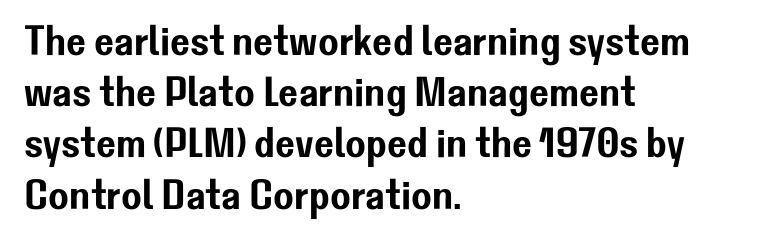
The image shows 42 px sans-serif type, upright; set left-aligned, line spacing 1.22x, normal letter spacing, not underlined; low stroke contrast and a medium x-height.
